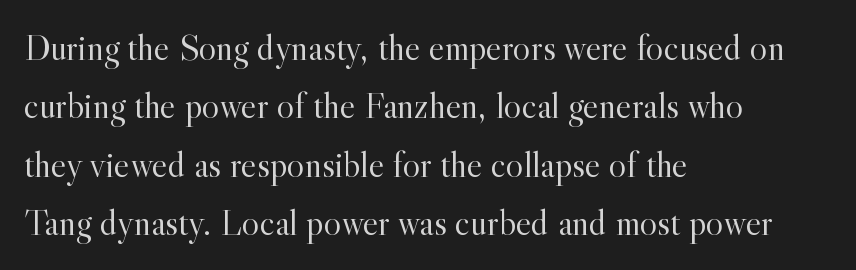
{"serif": "yes", "italic": "no", "bold": "no", "weight": "light", "width": "normal", "x_height": "small", "monospaced": "no", "underline": "no", "align": "left", "line_spacing": "normal", "line_spacing_ratio": 1.58, "letter_spacing": "normal", "letter_spacing_em": 0.0, "glyph_px": 37}
